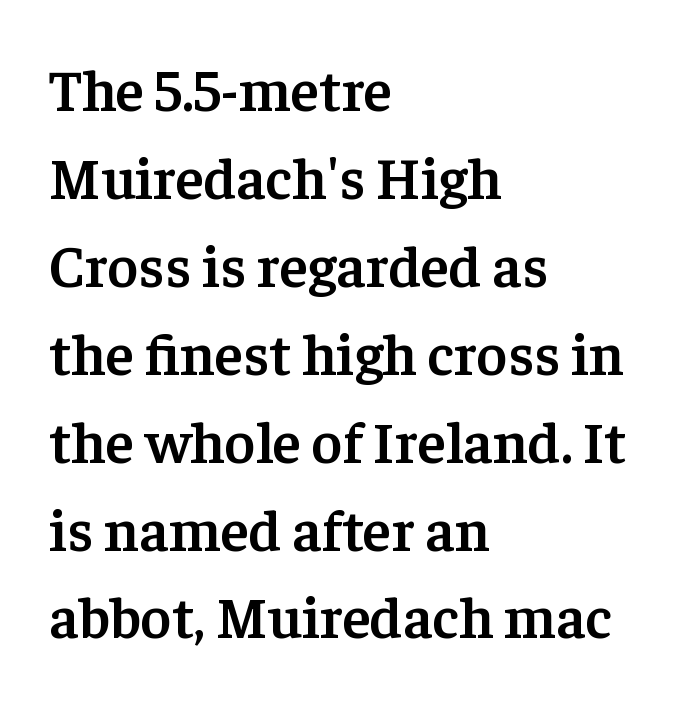
{"serif": "yes", "italic": "no", "bold": "semi", "weight": "semibold", "width": "normal", "stroke_contrast": "low", "x_height": "medium", "monospaced": "no", "underline": "no", "align": "left", "line_spacing": "normal", "line_spacing_ratio": 1.49, "letter_spacing": "normal", "letter_spacing_em": 0.0, "glyph_px": 59}
